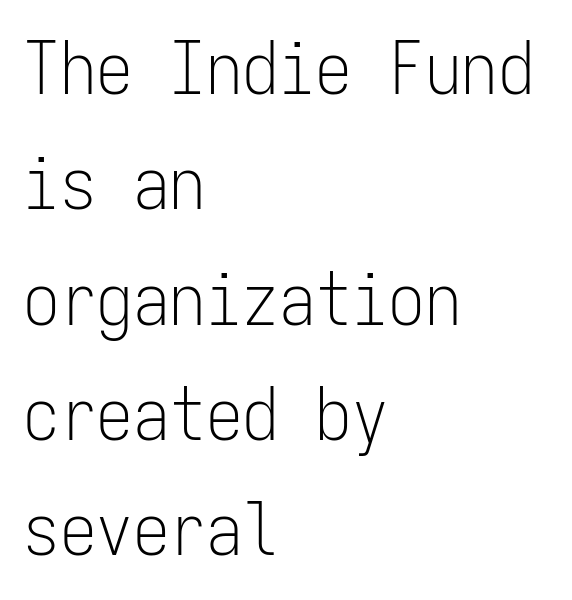
{"serif": "no", "italic": "no", "bold": "no", "weight": "light", "width": "condensed", "stroke_contrast": "low", "x_height": "medium", "monospaced": "yes", "underline": "no", "align": "left", "line_spacing": "normal", "line_spacing_ratio": 1.58, "letter_spacing": "normal", "letter_spacing_em": 0.0, "glyph_px": 73}
